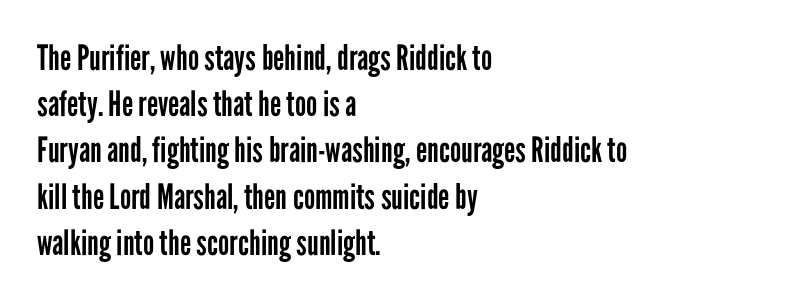
Q: Is the text bold? A: No.
Q: Is the text italic (slanted)? A: No, it is upright.
Q: Is the typeface a serif or a sans-serif typeface? A: Sans-serif.
Q: Is the text underlined? A: No.
Q: How is the paragraph aligned? A: Left-aligned.
Q: Is the spacing between letters normal or unusually wide? A: Normal.
Q: Is the spacing between lines tight, normal or loose? A: Normal.
Q: Width (condensed, normal, or wide)? A: Condensed.
Q: Stroke contrast? A: Low.
Q: x-height? A: Medium.
Q: Monospaced? A: No.
